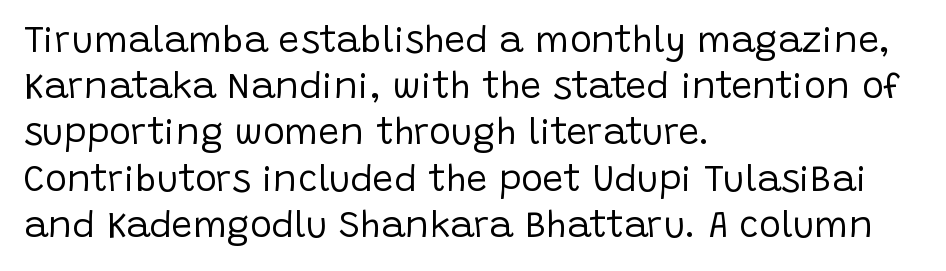
{"serif": "no", "italic": "no", "bold": "no", "weight": "regular", "width": "normal", "stroke_contrast": "low", "x_height": "large", "monospaced": "no", "underline": "no", "align": "left", "line_spacing": "normal", "line_spacing_ratio": 1.25, "letter_spacing": "normal", "letter_spacing_em": 0.0, "glyph_px": 37}
